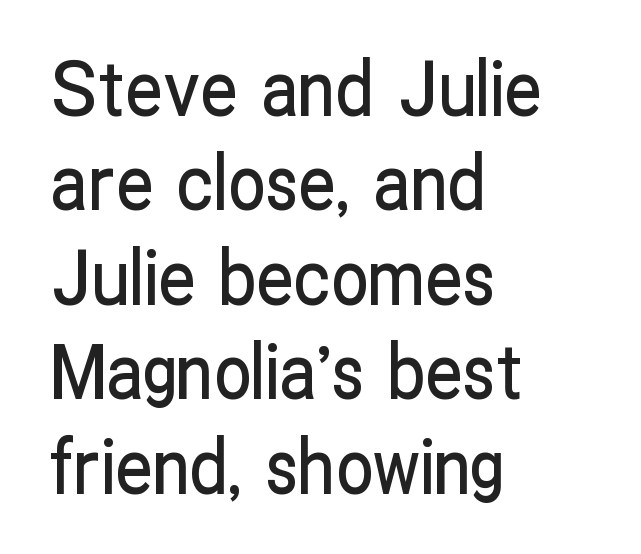
Q: Is the text italic (slanted)? A: No, it is upright.
Q: Is the typeface a serif or a sans-serif typeface? A: Sans-serif.
Q: Is the text underlined? A: No.
Q: How is the paragraph aligned? A: Left-aligned.
Q: Is the spacing between letters normal or unusually wide? A: Normal.
Q: Is the spacing between lines tight, normal or loose? A: Normal.
Q: Width (condensed, normal, or wide)? A: Condensed.
Q: Stroke contrast? A: Low.
Q: x-height? A: Medium.
Q: Monospaced? A: No.
